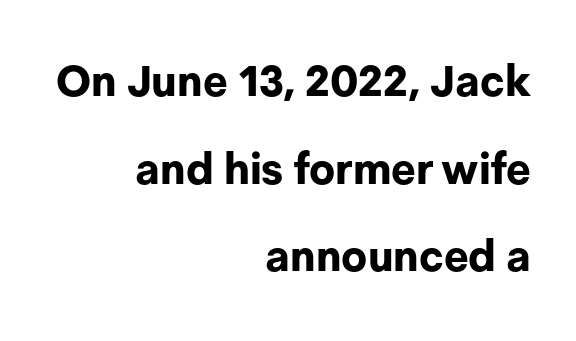
The image shows 43 px bold sans-serif type, upright; set right-aligned, loose line spacing (2.04x), normal letter spacing, not underlined; low stroke contrast and a medium x-height.
